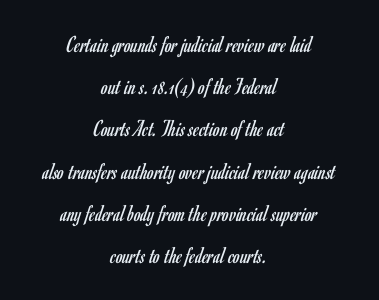
In terms of letterspacing, this is plain default setting. Unbolded letterforms with no extra heft. The words here are not underlined. Teacher's note: observe the equal gaps on both sides — that is centered alignment.
